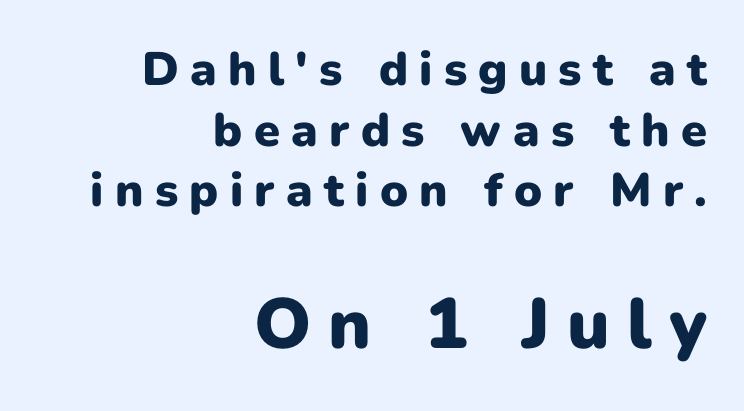
Unlike italic type, these characters show no tilt at all. A sans-serif font was chosen for this passage. Size contrast runs from small at the top to large at the bottom. Is this a fixed-width face? No — the glyphs have proportional, varying widths. One glance says typical: line gaps are just what's usual.
